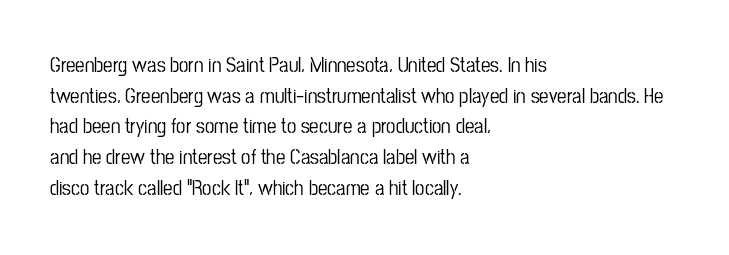
Q: Is the text italic (slanted)? A: No, it is upright.
Q: Is the text underlined? A: No.
Q: How is the paragraph aligned? A: Left-aligned.
Q: Is the spacing between letters normal or unusually wide? A: Normal.
Q: Is the spacing between lines tight, normal or loose? A: Normal.
